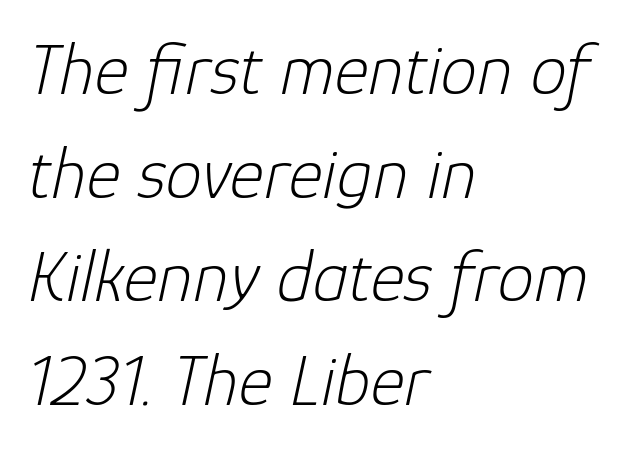
{"italic": "yes", "lean": "right", "slant_degrees": 12, "bold": "no", "weight": "light", "width": "normal", "stroke_contrast": "low", "x_height": "medium", "monospaced": "no", "underline": "no", "align": "left", "line_spacing": "normal", "line_spacing_ratio": 1.42, "letter_spacing": "normal", "letter_spacing_em": 0.0, "glyph_px": 73}
